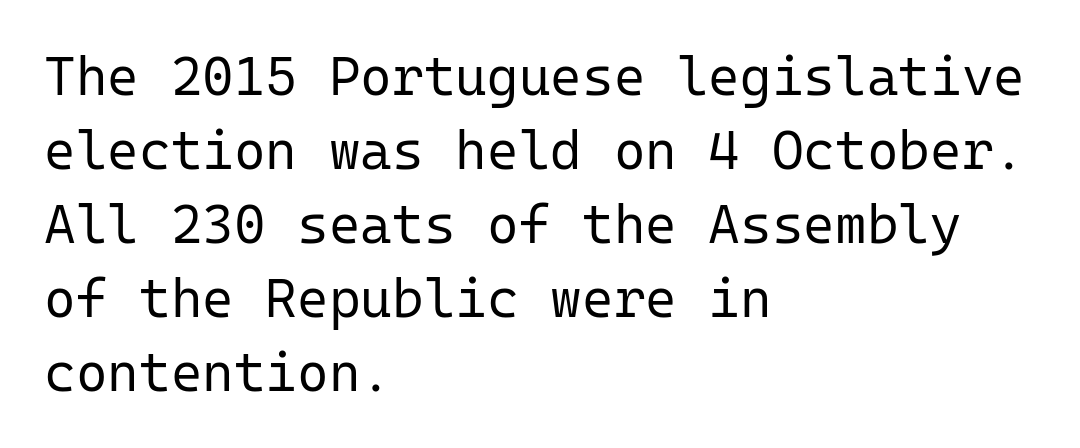
The vertical gap from one line to the next is medium. Notice how the passage keeps a crisp vertical edge on the left only. A roman cut, with each character standing at attention. A typesetter would call this monospace, since all characters share one set width. Stroke thickness stays within the range of a standard reading face or lighter.
